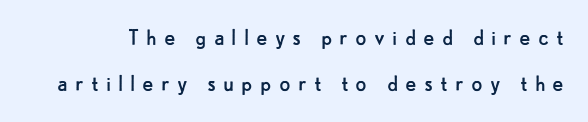
The image shows 26 px text type, upright; set line spacing 1.77x, unusually wide letter spacing (+0.27 em), not underlined.
